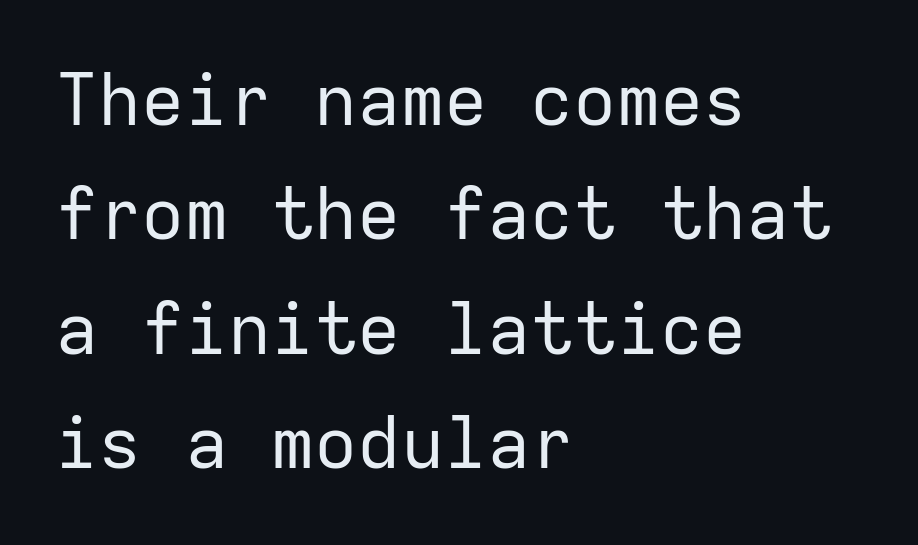
If you drew a ruler down the left edge, every line would touch it. Stroke thickness stays within the range of a standard reading face or lighter. Students, observe: this is what conventionally led text looks like. The glyphs are unaccompanied by any horizontal stroke below them.
